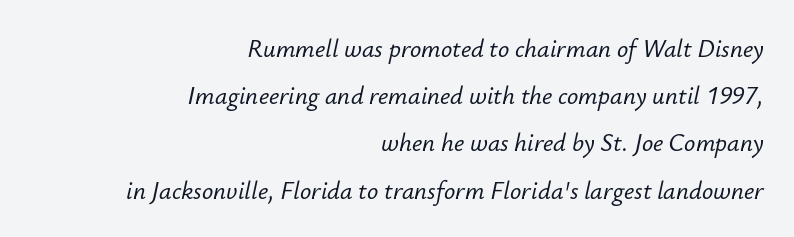
{"italic": "yes", "lean": "right", "slant_degrees": 12, "underline": "no", "align": "right", "line_spacing_ratio": 1.89, "letter_spacing": "normal", "letter_spacing_em": 0.0, "glyph_px": 25}
